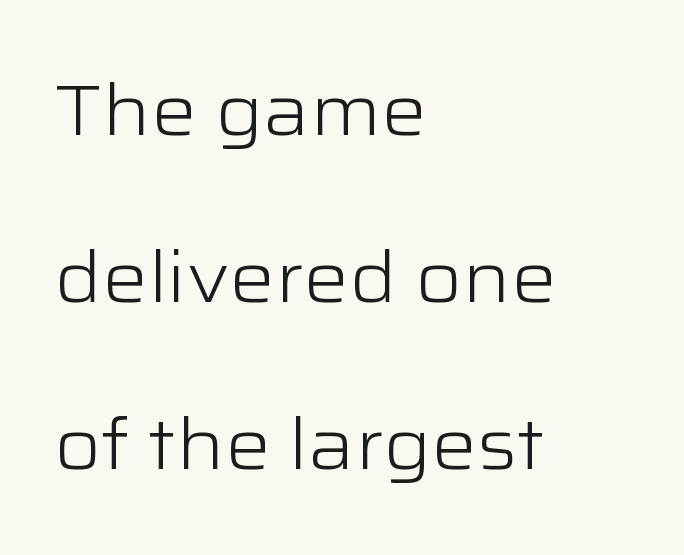
Q: Is the text bold? A: No.
Q: Is the text italic (slanted)? A: No, it is upright.
Q: Is the typeface a serif or a sans-serif typeface? A: Sans-serif.
Q: Is the text underlined? A: No.
Q: How is the paragraph aligned? A: Left-aligned.
Q: Is the spacing between letters normal or unusually wide? A: Normal.
Q: Is the spacing between lines tight, normal or loose? A: Loose.
Q: Width (condensed, normal, or wide)? A: Wide.
Q: Stroke contrast? A: Low.
Q: x-height? A: Medium.
Q: Monospaced? A: No.
